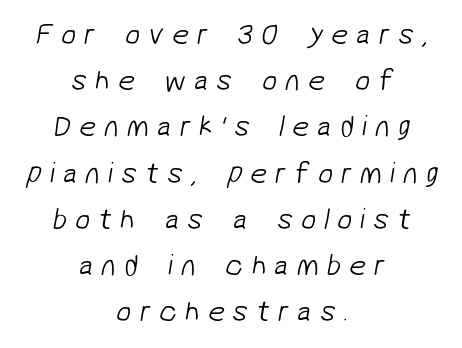
The image shows 30 px light sans-serif type; set centered, normal line spacing (1.54x), unusually wide letter spacing (+0.27 em), not underlined; low stroke contrast and a medium x-height.
